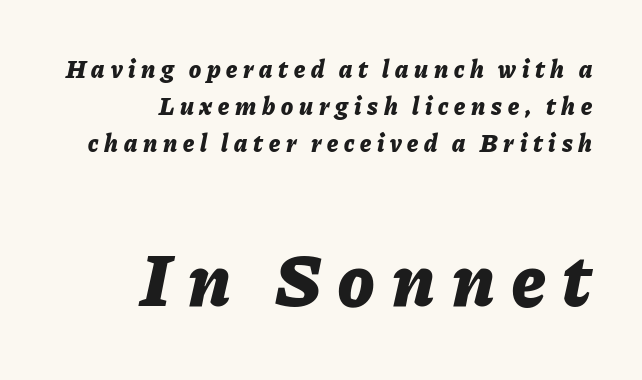
{"italic": "yes", "lean": "right", "slant_degrees": 11, "bold": "yes", "weight": "bold", "width": "normal", "stroke_contrast": "low", "x_height": "medium", "monospaced": "no", "underline": "no", "align": "right", "line_spacing": "normal", "line_spacing_ratio": 1.49, "letter_spacing": "wide", "letter_spacing_em": 0.23, "larger_block": "second", "size_ratio": 3.0, "glyph_px": 75}
